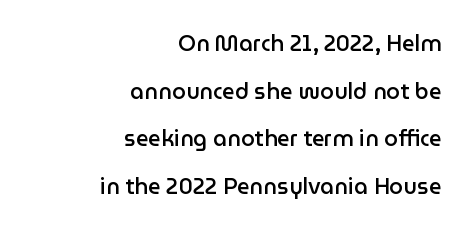
{"italic": "no", "bold": "semi", "underline": "no", "align": "right", "line_spacing": "loose", "line_spacing_ratio": 2.16, "letter_spacing": "normal", "letter_spacing_em": 0.0, "glyph_px": 22}
